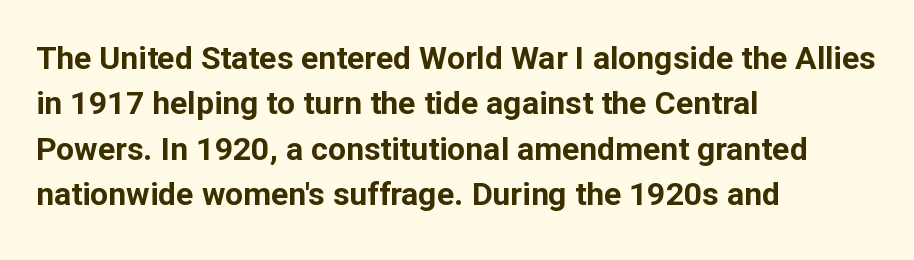
This sample uses a sans-serif face. Rows of type keep a routine distance in the vertical direction. Each letter keeps its own natural width here, so spacing adapts to shape. A bare baseline throughout the passage.
